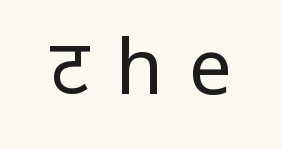
Q: Is the text bold? A: No.
Q: Is the text italic (slanted)? A: No, it is upright.
Q: Is the typeface a serif or a sans-serif typeface? A: Sans-serif.
Q: Is the text underlined? A: No.
Q: Is the spacing between letters normal or unusually wide? A: Unusually wide.
Q: Width (condensed, normal, or wide)? A: Normal.
Q: Stroke contrast? A: Low.
Q: x-height? A: Medium.
Q: Monospaced? A: No.
